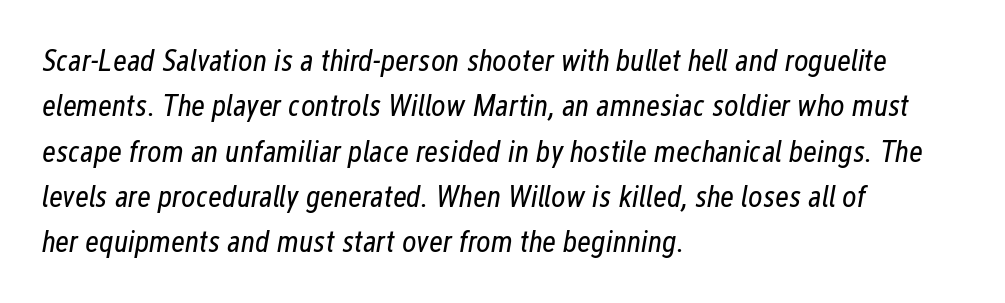
Q: Is the text bold? A: No.
Q: Is the text italic (slanted)? A: Yes, it leans right by about 12 degrees.
Q: Is the text underlined? A: No.
Q: How is the paragraph aligned? A: Left-aligned.
Q: Is the spacing between letters normal or unusually wide? A: Normal.
Q: Is the spacing between lines tight, normal or loose? A: Normal.
Q: Width (condensed, normal, or wide)? A: Condensed.
Q: Stroke contrast? A: Low.
Q: x-height? A: Medium.
Q: Monospaced? A: No.
